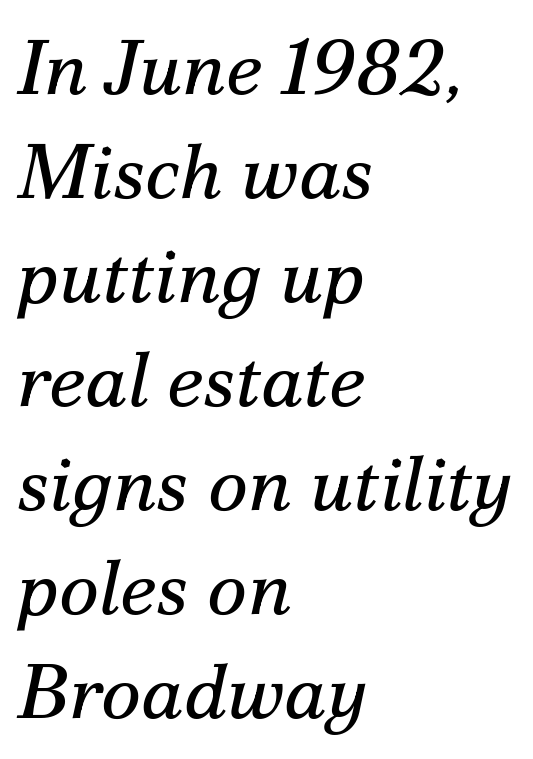
Is the type heavy? It reads as light-to-regular instead. The compositor pushed each line to the left boundary. The horizontal fit of the characters is conventional and even. The passage shown is typed in a proportional face where columns would drift. The rows are spaced the way most documents space them. Notice how the stems are inclined rather than vertical — that's the hallmark of italics.
